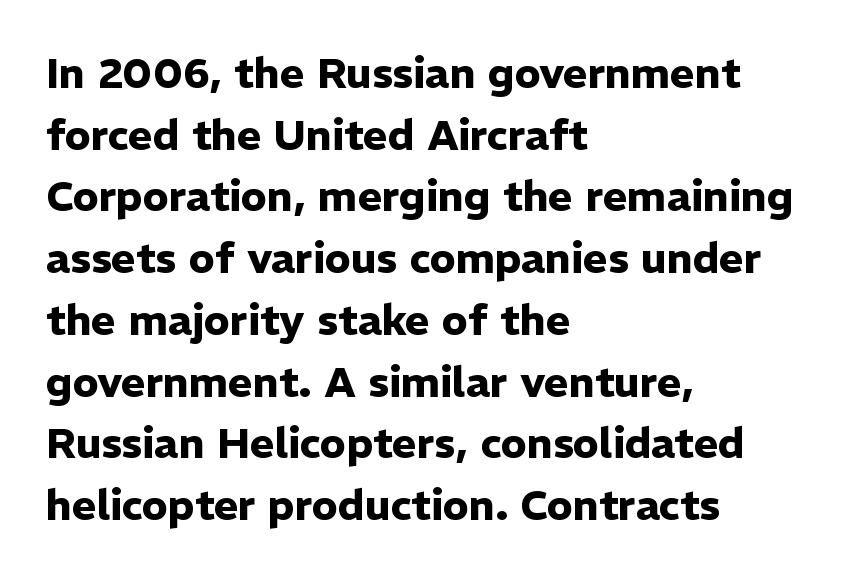
The image shows 42 px heavy sans-serif type, upright; set left-aligned, normal line spacing (1.47x), normal letter spacing, not underlined; low stroke contrast and a medium x-height.
